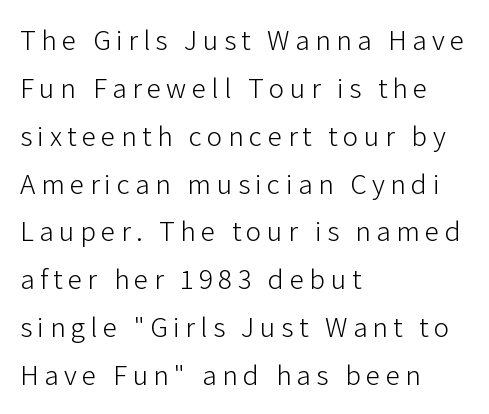
The image shows 29 px light sans-serif type, upright; set left-aligned, normal line spacing (1.65x), not underlined; low stroke contrast and a medium x-height.
